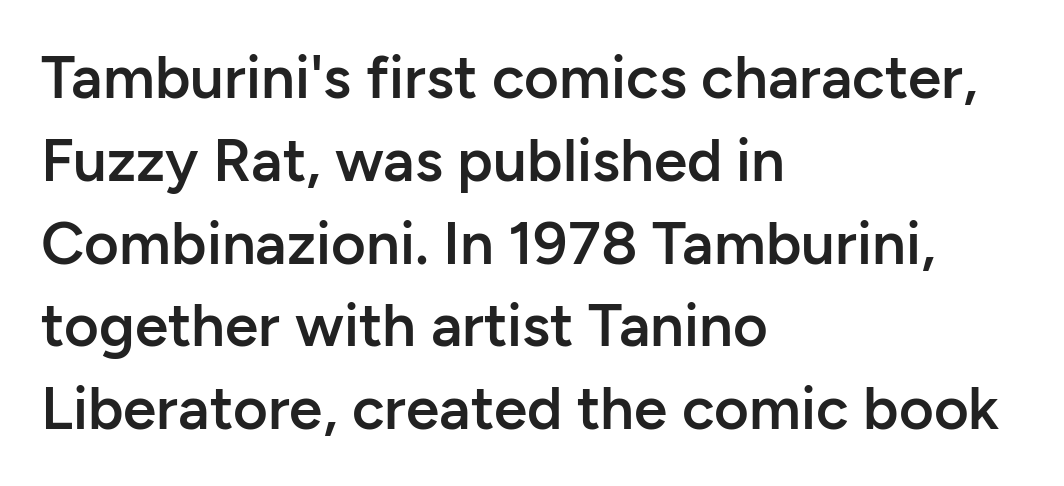
{"serif": "no", "italic": "no", "bold": "semi", "weight": "semibold", "width": "normal", "stroke_contrast": "low", "x_height": "medium", "monospaced": "no", "underline": "no", "align": "left", "line_spacing": "normal", "line_spacing_ratio": 1.38, "letter_spacing": "normal", "letter_spacing_em": 0.0, "glyph_px": 60}
